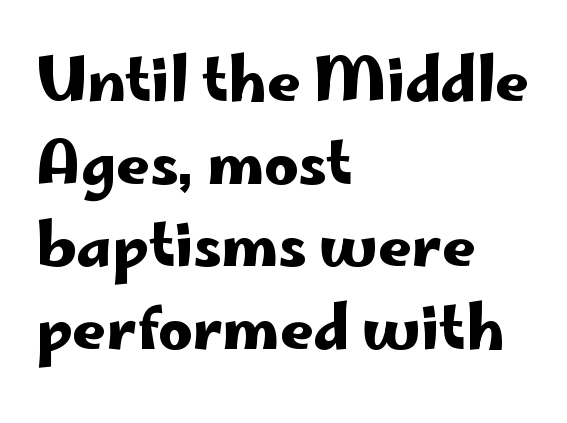
Q: Is the text italic (slanted)? A: No, it is upright.
Q: Is the typeface a serif or a sans-serif typeface? A: Sans-serif.
Q: Is the text underlined? A: No.
Q: How is the paragraph aligned? A: Left-aligned.
Q: Is the spacing between letters normal or unusually wide? A: Normal.
Q: Is the spacing between lines tight, normal or loose? A: Normal.
Q: Width (condensed, normal, or wide)? A: Wide.
Q: Stroke contrast? A: Low.
Q: x-height? A: Small.
Q: Monospaced? A: No.
